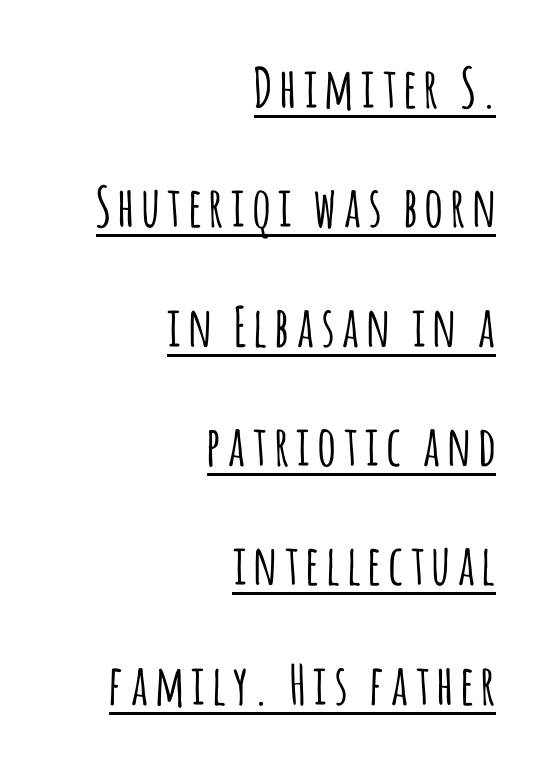
Q: Is the text italic (slanted)? A: No, it is upright.
Q: Is the typeface a serif or a sans-serif typeface? A: Sans-serif.
Q: Is the text underlined? A: Yes.
Q: How is the paragraph aligned? A: Right-aligned.
Q: Is the spacing between lines tight, normal or loose? A: Loose.
Q: Width (condensed, normal, or wide)? A: Condensed.
Q: Stroke contrast? A: Low.
Q: x-height? A: Large.
Q: Monospaced? A: No.
